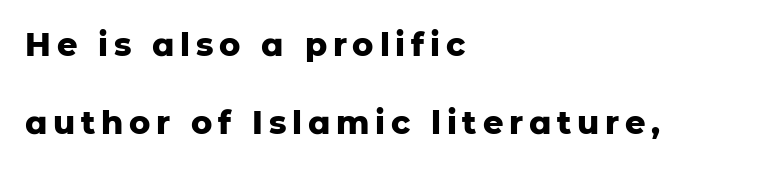
Q: Is the text bold? A: Yes.
Q: Is the text italic (slanted)? A: No, it is upright.
Q: Is the typeface a serif or a sans-serif typeface? A: Sans-serif.
Q: Is the text underlined? A: No.
Q: How is the paragraph aligned? A: Left-aligned.
Q: Is the spacing between lines tight, normal or loose? A: Loose.
Q: Width (condensed, normal, or wide)? A: Normal.
Q: Stroke contrast? A: Low.
Q: x-height? A: Medium.
Q: Monospaced? A: No.
